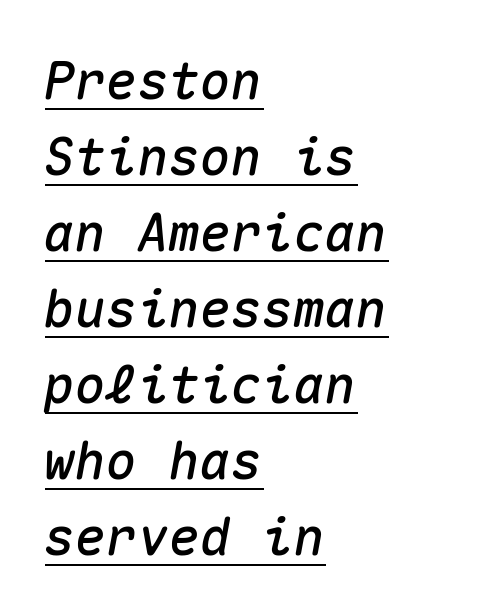
{"italic": "yes", "lean": "right", "slant_degrees": 10, "width": "normal", "stroke_contrast": "medium", "x_height": "medium", "monospaced": "yes", "underline": "yes", "align": "left", "line_spacing": "normal", "line_spacing_ratio": 1.46, "letter_spacing": "normal", "letter_spacing_em": 0.0, "glyph_px": 52}
